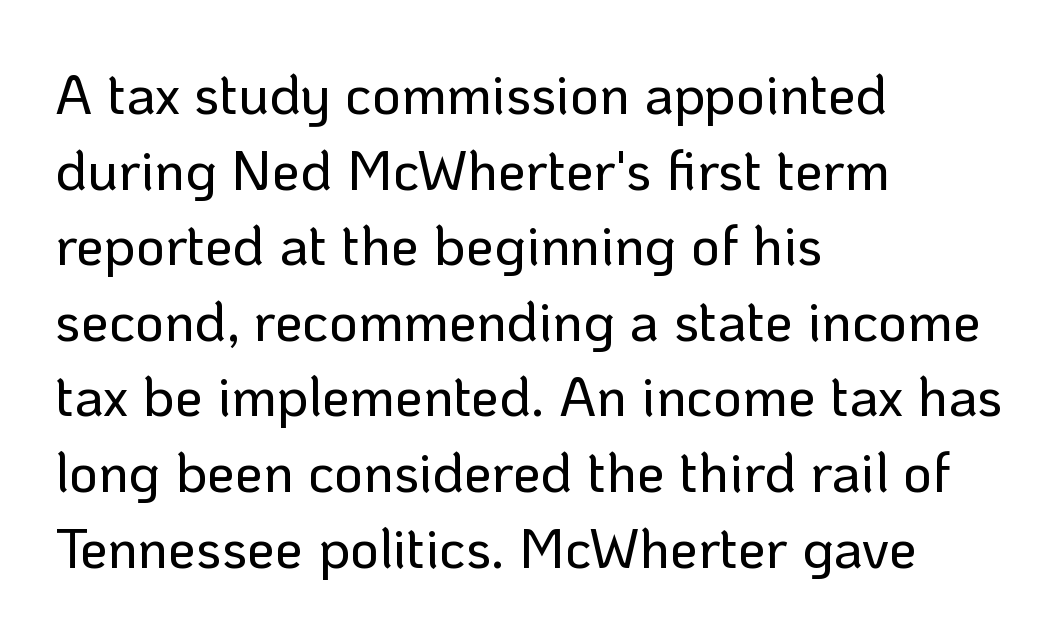
The letters advance in unequal steps, a hallmark of proportional type. Line starts are locked; line ends wander. The gap between lines stays unmarked. Tall strokes in this sample are plumb rather than angled.
